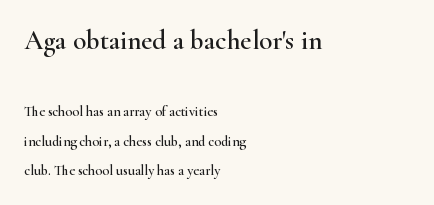
{"italic": "no", "underline": "no", "align": "left", "line_spacing": "loose", "line_spacing_ratio": 2.12, "letter_spacing": "normal", "letter_spacing_em": 0.0, "larger_block": "first", "size_ratio": 1.93, "glyph_px": 27}
